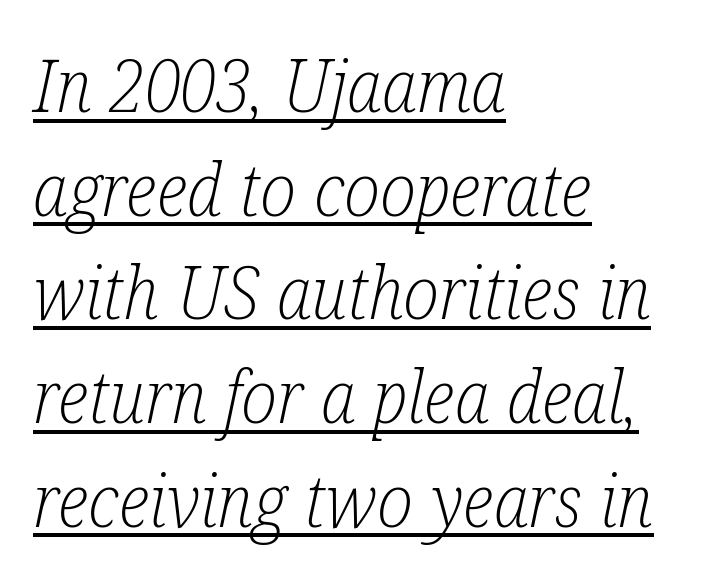
Q: Is the text bold? A: No.
Q: Is the text italic (slanted)? A: Yes, it leans right by about 12 degrees.
Q: Is the typeface a serif or a sans-serif typeface? A: Serif.
Q: Is the text underlined? A: Yes.
Q: How is the paragraph aligned? A: Left-aligned.
Q: Is the spacing between letters normal or unusually wide? A: Normal.
Q: Is the spacing between lines tight, normal or loose? A: Normal.
Q: Width (condensed, normal, or wide)? A: Condensed.
Q: Stroke contrast? A: Low.
Q: x-height? A: Medium.
Q: Monospaced? A: No.
